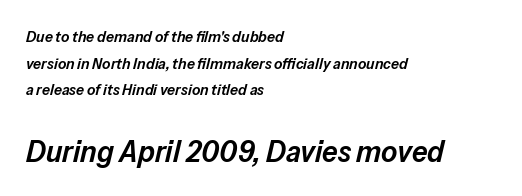
Heft: intermediate — a semibold. The letters are slanted; this is an italic face. Observe the ordinary spacing: letters are neighbours, not strangers. The line-height multiplier appears to be the usual default. Has an underline been added? It has not. This sample has the flowing, uneven cadence of proportional lettering.
